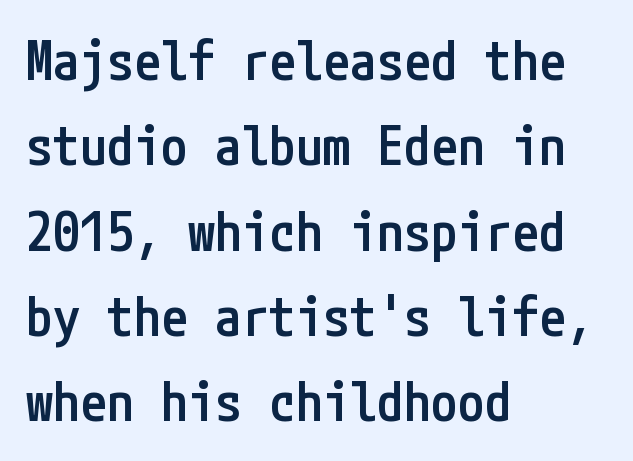
Ordinary non-slanted type is in use. Honestly, there is no underline to notice here at all. The passage shown is semibold, sitting just below true bold. Compared with typical body copy, the letter spacing here is the same.
